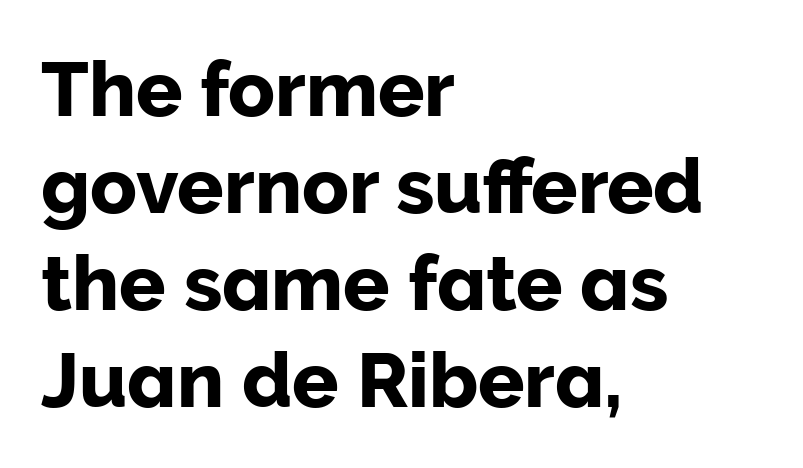
The image shows 77 px sans-serif type, upright; set left-aligned, normal line spacing (1.26x), normal letter spacing, not underlined; low stroke contrast and a medium x-height.
